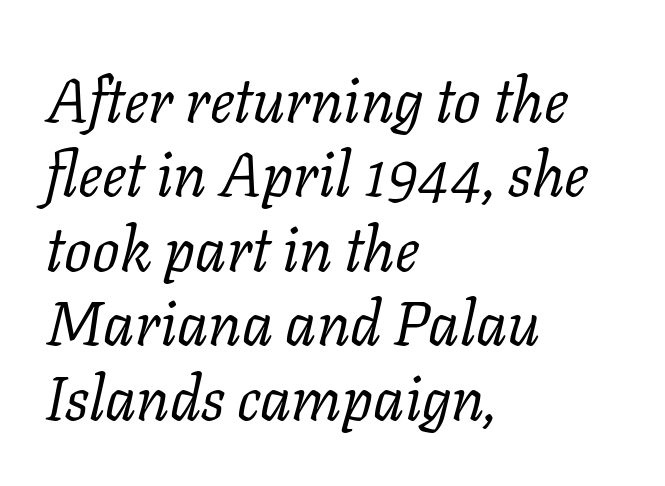
The image shows 61 px regular-weight serif type, italic (leaning right); set left-aligned, line spacing 1.22x, normal letter spacing, not underlined; low stroke contrast and a medium x-height.
